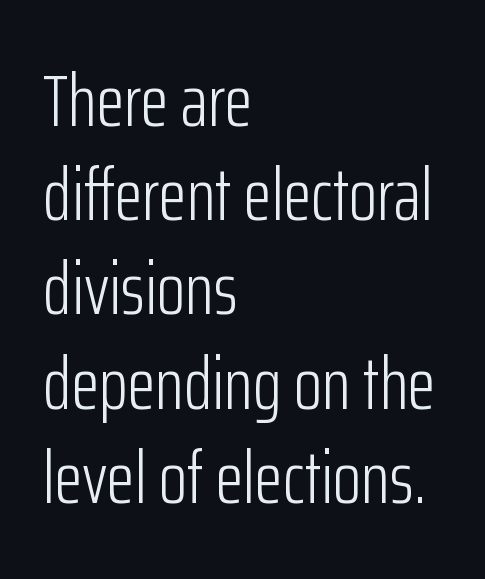
The rag falls on the right side of this text block. Do the letters lean? They stand straight. One glance says typical: line gaps are just what's usual. The specimen omits any rule beneath the text block's lines. Words appear dense and cohesive because spacing is normal.
